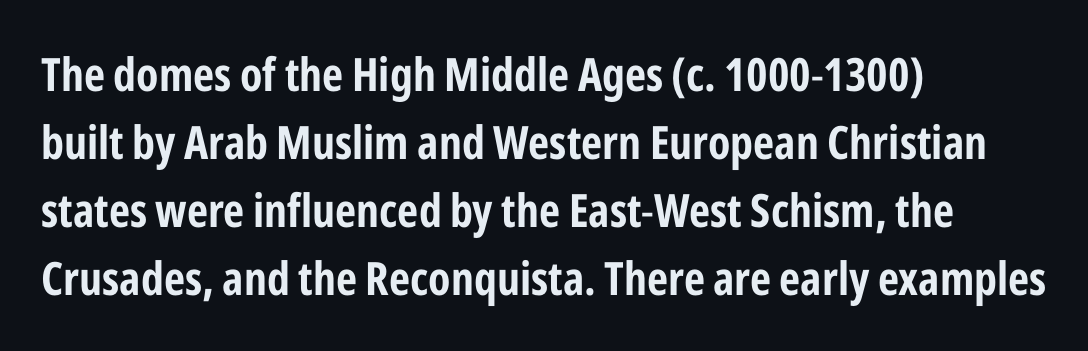
The rendering keeps characters at their native spacing. Underline: absent. Where is the straight margin? On the left. Each letter's strokes conclude bluntly, with no projecting serifs. Note the varied advance widths — an 'i' is clearly narrower than an 'm'.
